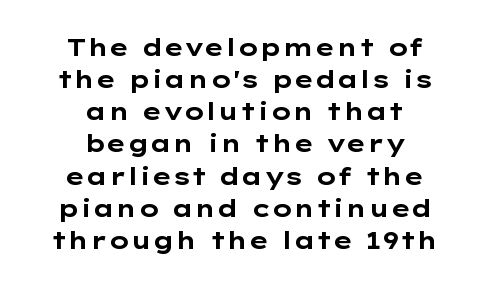
The image shows 24 px bold type, upright; set centered, normal line spacing (1.34x), normal letter spacing, not underlined.
